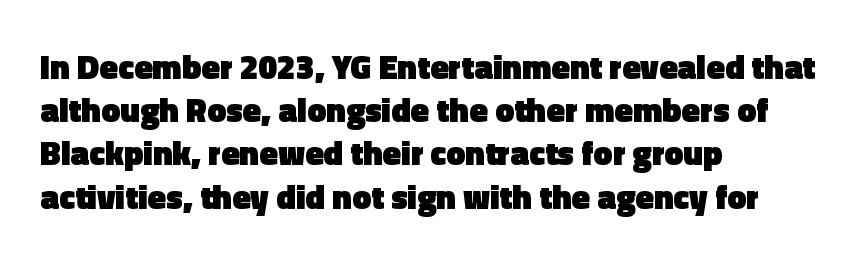
{"serif": "no", "italic": "no", "bold": "yes", "weight": "heavy", "width": "normal", "x_height": "medium", "monospaced": "no", "underline": "no", "align": "left", "line_spacing": "normal", "line_spacing_ratio": 1.27, "letter_spacing": "normal", "letter_spacing_em": 0.0, "glyph_px": 34}
